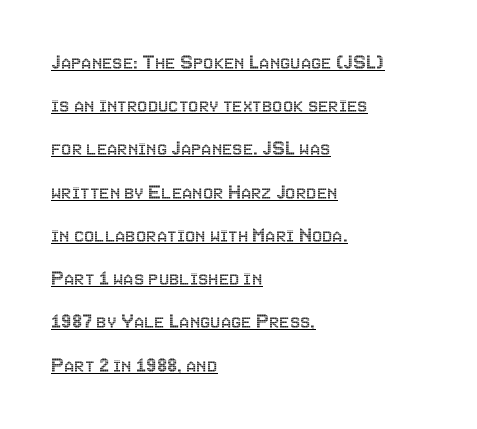
{"italic": "no", "underline": "yes", "align": "left", "line_spacing_ratio": 1.88, "letter_spacing": "normal", "letter_spacing_em": 0.0, "glyph_px": 23}
